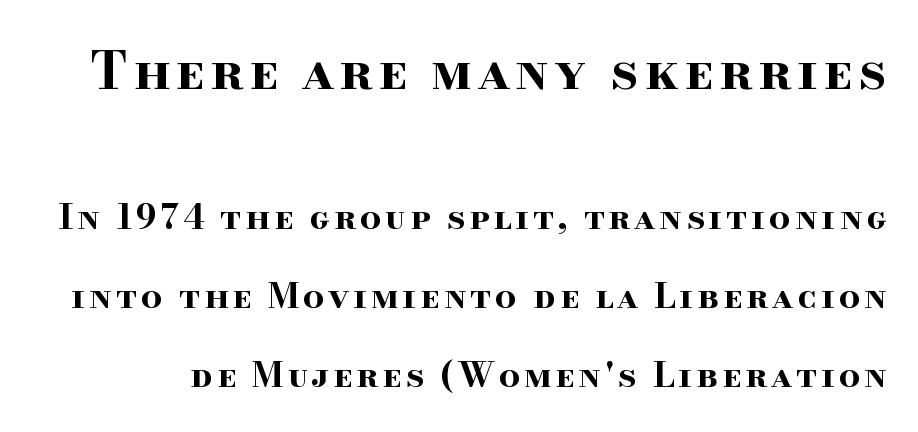
{"serif": "yes", "italic": "no", "bold": "yes", "weight": "bold", "width": "wide", "stroke_contrast": "high", "x_height": "small", "monospaced": "no", "underline": "no", "line_spacing": "loose", "line_spacing_ratio": 2.32, "larger_block": "first", "size_ratio": 1.5, "glyph_px": 51}
